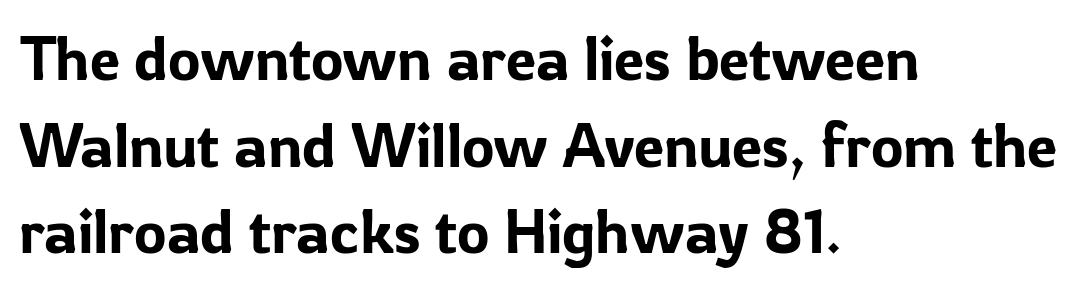
In terms of posture, this sample is upright. The compositor pushed each line to the left boundary. Each letter keeps its own natural width here, so spacing adapts to shape. These lines are composed in type without serifs.
